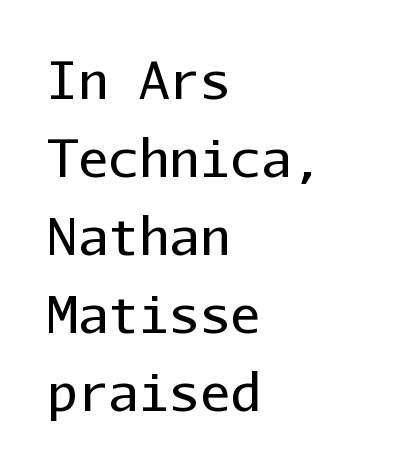
The image shows 51 px regular-weight sans-serif type, upright, monospaced; set left-aligned, normal line spacing (1.53x), normal letter spacing, not underlined; low stroke contrast and a medium x-height.
